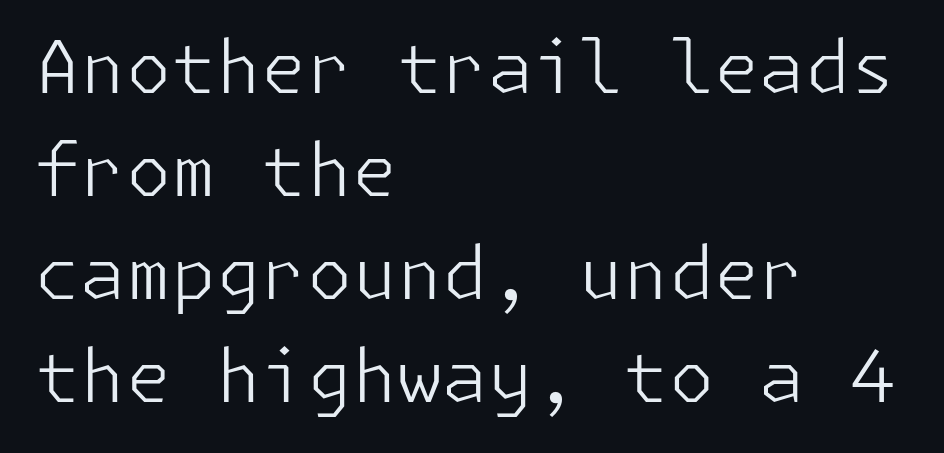
The designer went with a sans here, leaving each stem footless. Leftover space on each line is placed entirely after the last word. A quiet, ordinary-to-light weight characterises the typeface. Italic: no, the glyphs are upright roman.
